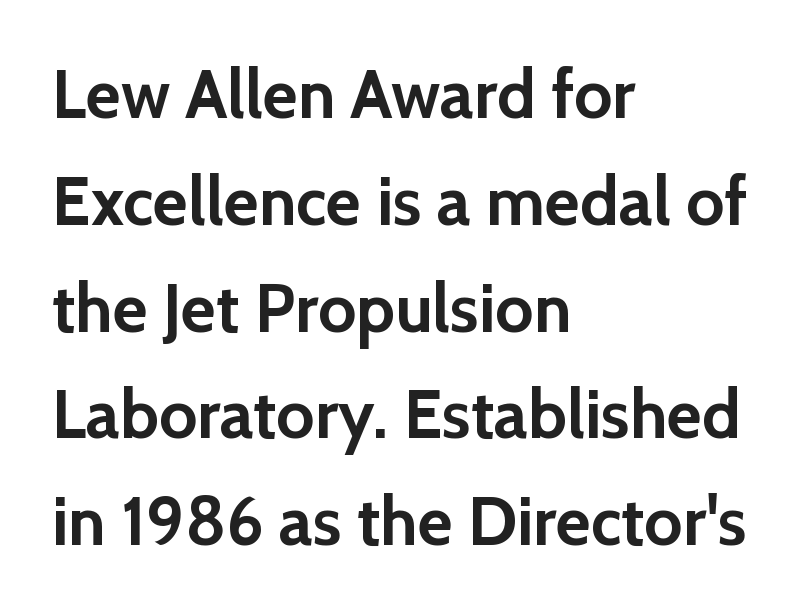
The image shows 68 px semibold sans-serif type, upright; set left-aligned, normal line spacing (1.57x), normal letter spacing, not underlined; a medium x-height.
